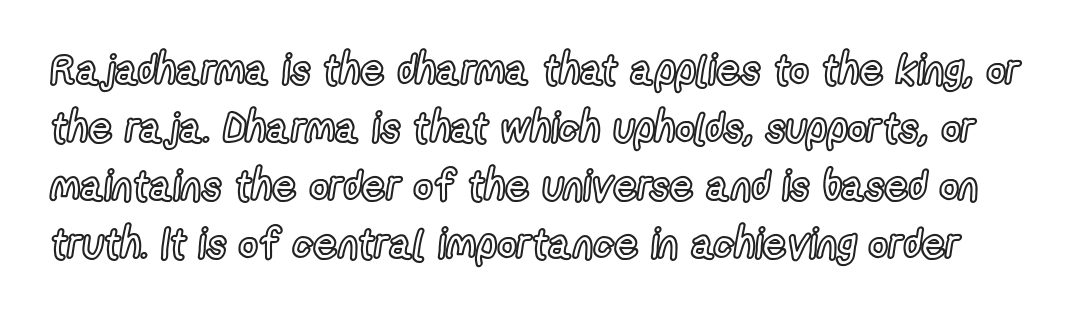
A bare baseline throughout the passage. Normally led — the rows are evenly, conventionally spaced. Students, note that the glyphs here touch the page at normal intervals. Spacing verdict: proportional, widths tailored to each character.
